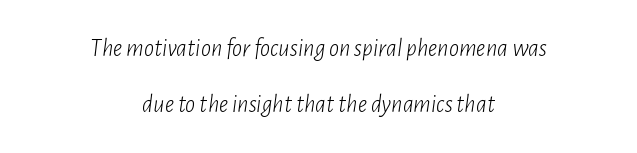
Q: Is the text bold? A: No.
Q: Is the text italic (slanted)? A: Yes, it leans right by about 7 degrees.
Q: Is the text underlined? A: No.
Q: How is the paragraph aligned? A: Centered.
Q: Is the spacing between letters normal or unusually wide? A: Normal.
Q: Is the spacing between lines tight, normal or loose? A: Loose.
